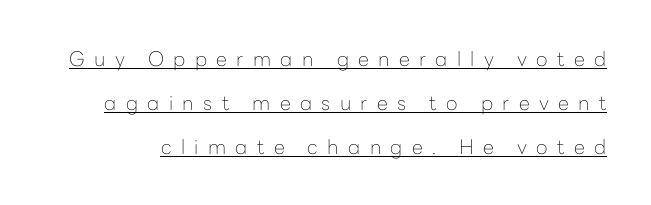
The image shows 20 px text type, upright; set loose line spacing (2.2x), unusually wide letter spacing (+0.47 em), underlined.
